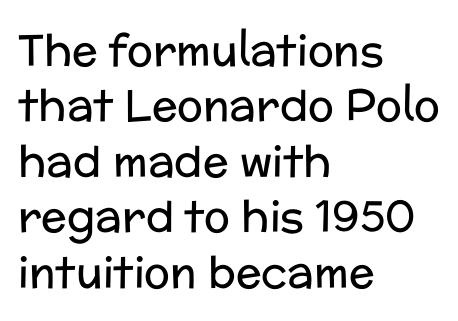
The image shows 43 px regular-weight sans-serif type, upright; set left-aligned, normal line spacing (1.29x), normal letter spacing, not underlined; low stroke contrast and a medium x-height.
